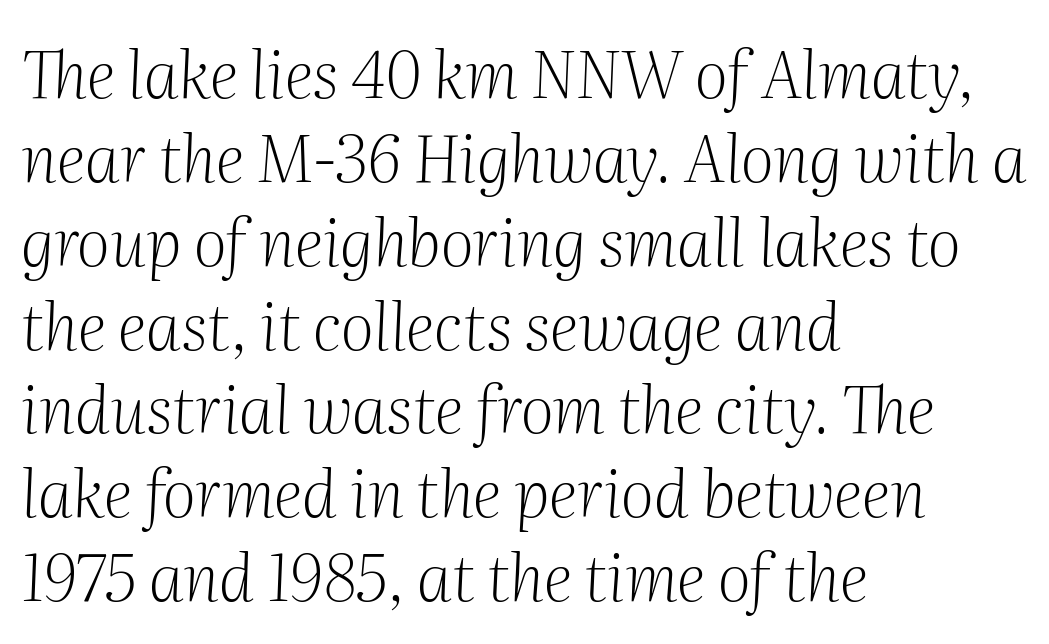
Q: Is the text bold? A: No.
Q: Is the text italic (slanted)? A: Yes, it leans right by about 2 degrees.
Q: Is the typeface a serif or a sans-serif typeface? A: Serif.
Q: Is the text underlined? A: No.
Q: How is the paragraph aligned? A: Left-aligned.
Q: Is the spacing between letters normal or unusually wide? A: Normal.
Q: Is the spacing between lines tight, normal or loose? A: Normal.
Q: Width (condensed, normal, or wide)? A: Normal.
Q: Stroke contrast? A: Medium.
Q: x-height? A: Medium.
Q: Monospaced? A: No.
